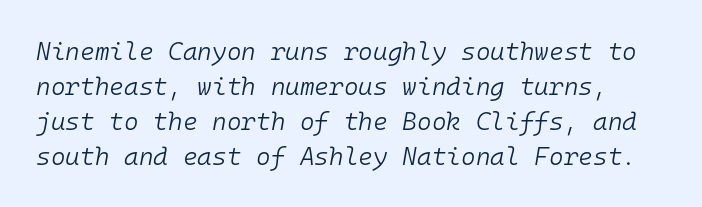
{"italic": "yes", "lean": "right", "slant_degrees": 10, "bold": "no", "underline": "no", "line_spacing": "normal", "line_spacing_ratio": 1.4, "letter_spacing": "normal", "letter_spacing_em": 0.0, "glyph_px": 25}
